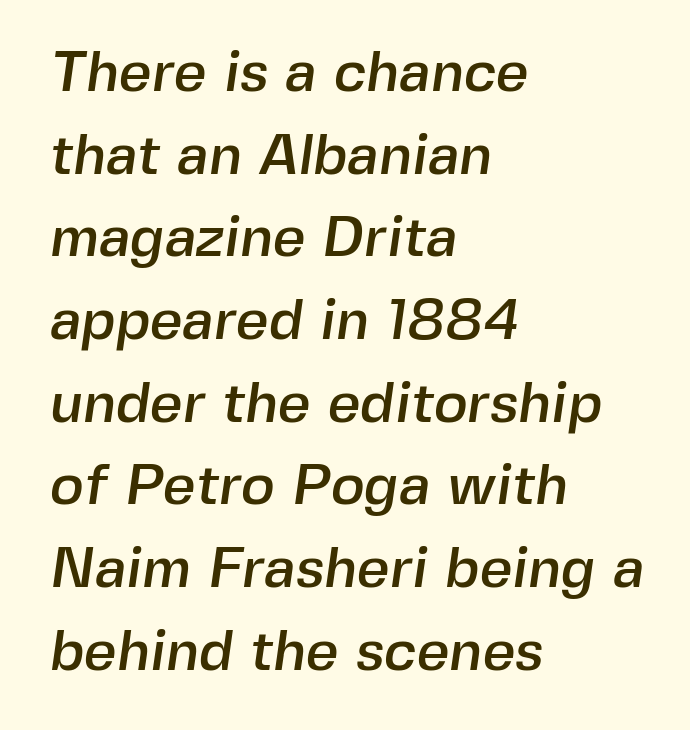
Q: Is the typeface a serif or a sans-serif typeface? A: Sans-serif.
Q: Is the text underlined? A: No.
Q: How is the paragraph aligned? A: Left-aligned.
Q: Is the spacing between letters normal or unusually wide? A: Normal.
Q: Is the spacing between lines tight, normal or loose? A: Normal.
Q: Width (condensed, normal, or wide)? A: Normal.
Q: x-height? A: Medium.
Q: Monospaced? A: No.
